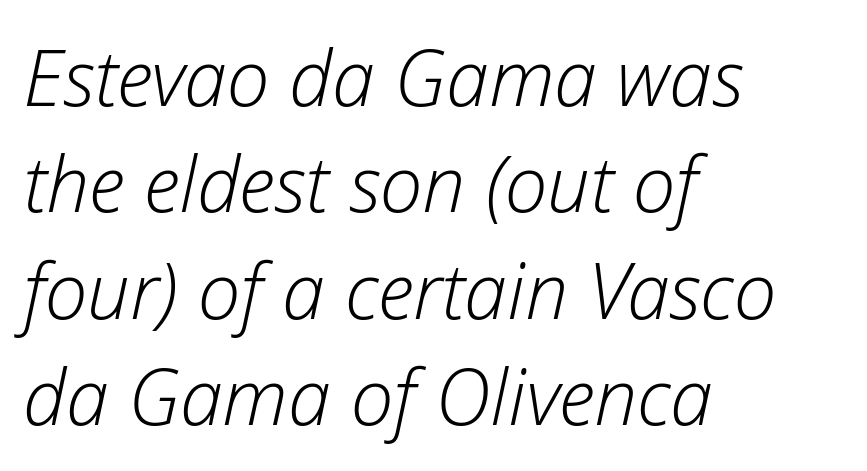
{"italic": "yes", "lean": "right", "slant_degrees": 12, "bold": "no", "weight": "light", "width": "normal", "stroke_contrast": "low", "x_height": "medium", "monospaced": "no", "underline": "no", "align": "left", "line_spacing": "normal", "line_spacing_ratio": 1.38, "letter_spacing": "normal", "letter_spacing_em": 0.0, "glyph_px": 77}
